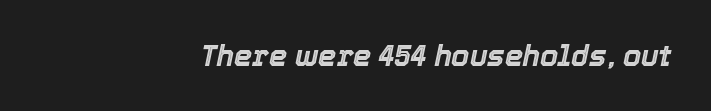
Q: Is the text italic (slanted)? A: Yes, it leans right by about 12 degrees.
Q: Is the text underlined? A: No.
Q: How is the paragraph aligned? A: Right-aligned.
Q: Is the spacing between letters normal or unusually wide? A: Normal.
Q: Width (condensed, normal, or wide)? A: Normal.
Q: x-height? A: Medium.
Q: Monospaced? A: No.
